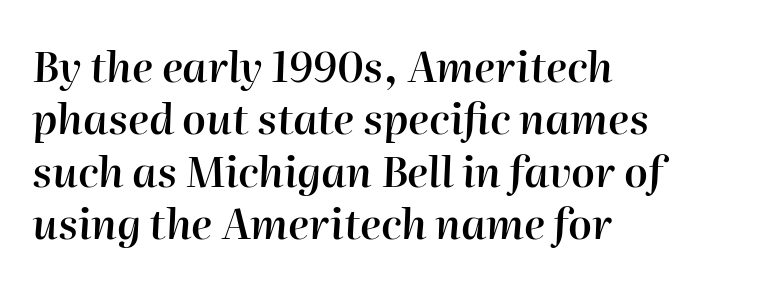
Q: Is the text bold? A: Semi-bold.
Q: Is the text italic (slanted)? A: Yes, it leans right by about 2 degrees.
Q: Is the text underlined? A: No.
Q: How is the paragraph aligned? A: Left-aligned.
Q: Is the spacing between letters normal or unusually wide? A: Normal.
Q: Is the spacing between lines tight, normal or loose? A: Normal.
Q: Width (condensed, normal, or wide)? A: Normal.
Q: Stroke contrast? A: High.
Q: x-height? A: Medium.
Q: Monospaced? A: No.
